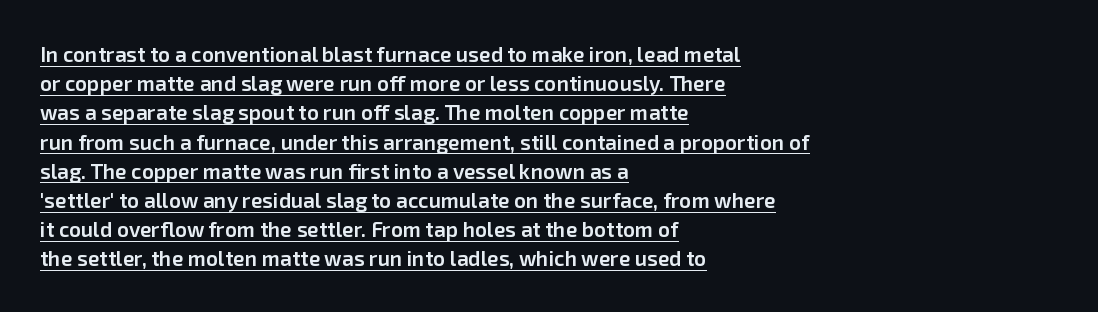
Q: Is the text bold? A: Semi-bold.
Q: Is the text italic (slanted)? A: No, it is upright.
Q: Is the text underlined? A: Yes.
Q: How is the paragraph aligned? A: Left-aligned.
Q: Is the spacing between letters normal or unusually wide? A: Normal.
Q: Is the spacing between lines tight, normal or loose? A: Normal.
